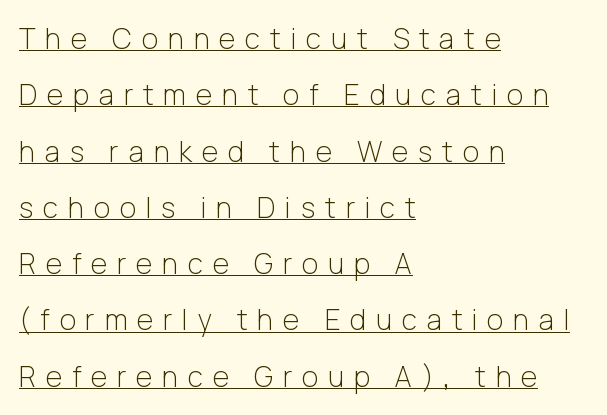
The image shows 28 px light sans-serif type, upright; set left-aligned, loose line spacing (2.01x), unusually wide letter spacing (+0.35 em), underlined; low stroke contrast and a medium x-height.
